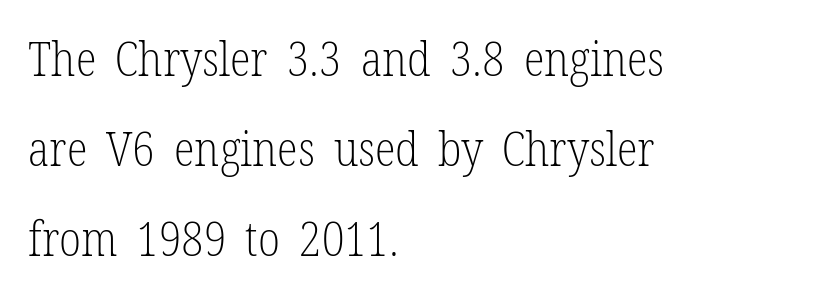
Q: Is the text bold? A: No.
Q: Is the text italic (slanted)? A: No, it is upright.
Q: Is the typeface a serif or a sans-serif typeface? A: Serif.
Q: Is the text underlined? A: No.
Q: How is the paragraph aligned? A: Left-aligned.
Q: Is the spacing between letters normal or unusually wide? A: Normal.
Q: Width (condensed, normal, or wide)? A: Condensed.
Q: Stroke contrast? A: Low.
Q: x-height? A: Medium.
Q: Monospaced? A: No.
